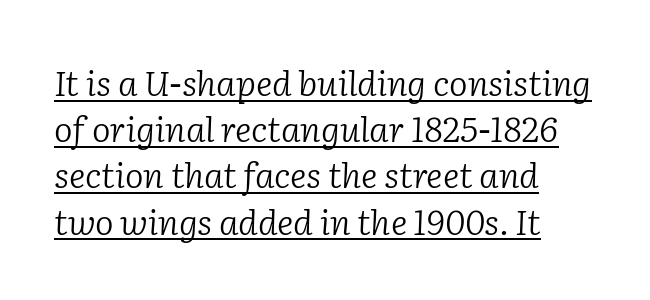
The image shows 35 px light serif type, italic (leaning right); set left-aligned, normal line spacing (1.32x), normal letter spacing, underlined; low stroke contrast and a medium x-height.
